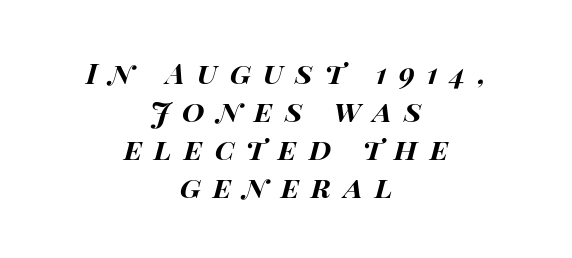
Q: Is the text bold? A: Yes.
Q: Is the text italic (slanted)? A: Yes, it leans right by about 15 degrees.
Q: Is the text underlined? A: No.
Q: How is the paragraph aligned? A: Centered.
Q: Is the spacing between letters normal or unusually wide? A: Unusually wide.
Q: Is the spacing between lines tight, normal or loose? A: Normal.
Q: Width (condensed, normal, or wide)? A: Wide.
Q: Stroke contrast? A: High.
Q: x-height? A: Large.
Q: Monospaced? A: No.
